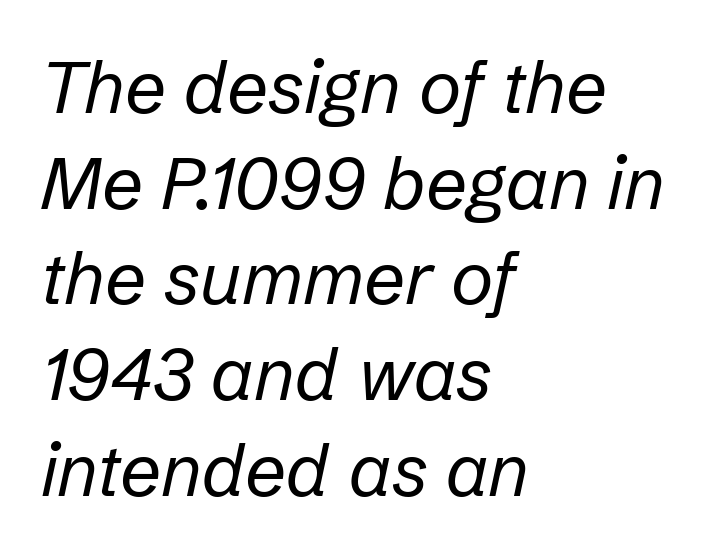
{"italic": "yes", "lean": "right", "slant_degrees": 12, "bold": "no", "weight": "regular", "width": "normal", "stroke_contrast": "low", "x_height": "medium", "monospaced": "no", "underline": "no", "align": "left", "line_spacing": "normal", "line_spacing_ratio": 1.31, "letter_spacing": "normal", "letter_spacing_em": 0.0, "glyph_px": 73}
